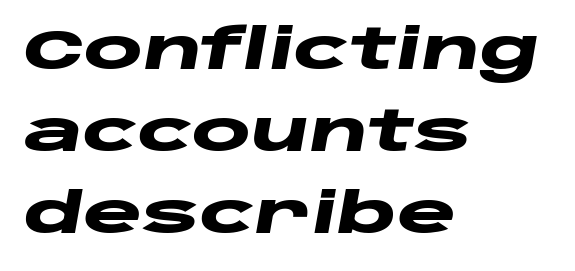
Q: Is the text bold? A: Yes.
Q: Is the text italic (slanted)? A: Yes, it leans right by about 10 degrees.
Q: Is the text underlined? A: No.
Q: How is the paragraph aligned? A: Left-aligned.
Q: Is the spacing between letters normal or unusually wide? A: Normal.
Q: Is the spacing between lines tight, normal or loose? A: Normal.
Q: Width (condensed, normal, or wide)? A: Wide.
Q: Stroke contrast? A: Low.
Q: x-height? A: Large.
Q: Monospaced? A: No.
